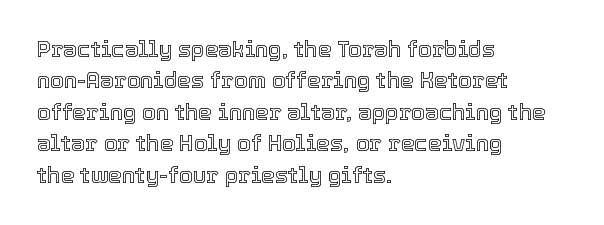
The image shows 22 px text type, upright; set left-aligned, normal line spacing (1.43x), normal letter spacing, not underlined.
